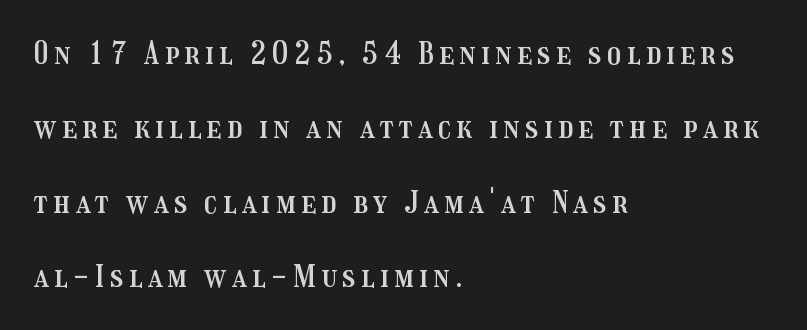
{"italic": "no", "width": "condensed", "stroke_contrast": "medium", "x_height": "medium", "monospaced": "no", "underline": "no", "align": "left", "line_spacing": "loose", "line_spacing_ratio": 2.4, "glyph_px": 31}
